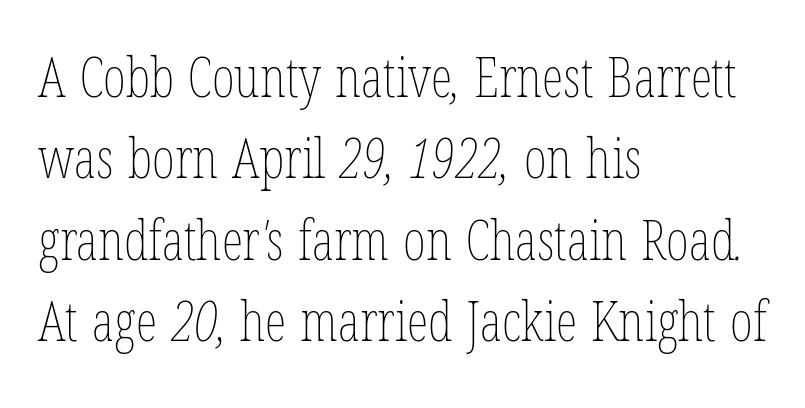
{"bold": "no", "weight": "thin", "width": "condensed", "stroke_contrast": "low", "x_height": "medium", "monospaced": "no", "underline": "no", "align": "left", "line_spacing": "normal", "line_spacing_ratio": 1.48, "letter_spacing": "normal", "letter_spacing_em": 0.0, "glyph_px": 55}
